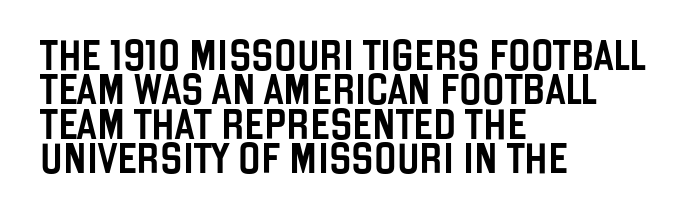
The image shows 30 px condensed sans-serif type, upright; set left-aligned, tight line spacing (1.15x), normal letter spacing, not underlined; low stroke contrast and a large x-height.
